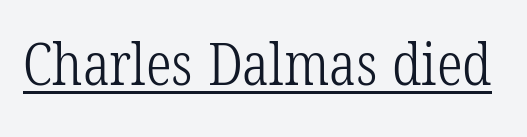
{"serif": "yes", "bold": "no", "weight": "light", "width": "condensed", "stroke_contrast": "low", "x_height": "medium", "monospaced": "no", "underline": "yes", "letter_spacing": "normal", "letter_spacing_em": 0.0, "glyph_px": 58}
